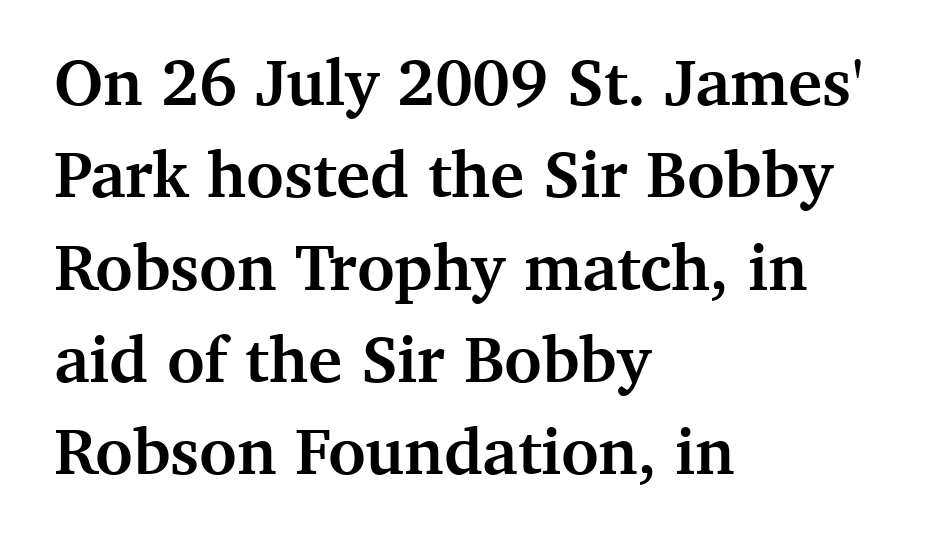
Leftover space on each line is placed entirely after the last word. The passage shown is typed in a proportional face where columns would drift. The area under the type is left untouched. A serif font was chosen for this passage.
